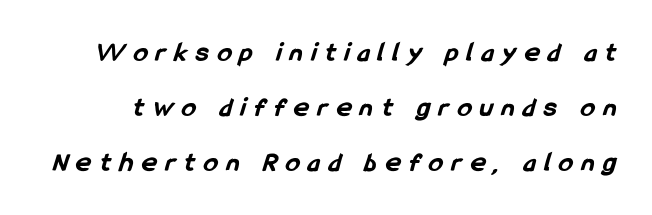
{"serif": "no", "bold": "yes", "weight": "bold", "width": "condensed", "stroke_contrast": "low", "x_height": "medium", "monospaced": "no", "underline": "no", "line_spacing": "loose", "line_spacing_ratio": 1.96, "letter_spacing": "wide", "letter_spacing_em": 0.32, "glyph_px": 28}
